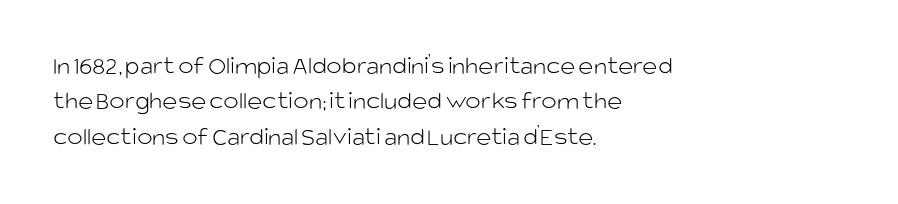
The image shows 26 px text type, upright; set left-aligned, normal line spacing (1.36x), normal letter spacing, not underlined.
